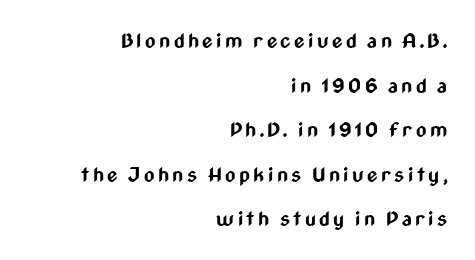
Q: Is the text bold? A: Yes.
Q: Is the text italic (slanted)? A: No, it is upright.
Q: Is the text underlined? A: No.
Q: How is the paragraph aligned? A: Right-aligned.
Q: Is the spacing between lines tight, normal or loose? A: Loose.
